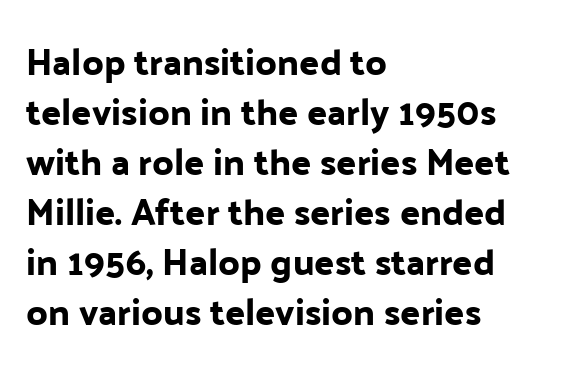
{"serif": "no", "italic": "no", "width": "normal", "stroke_contrast": "low", "x_height": "medium", "monospaced": "no", "underline": "no", "align": "left", "line_spacing": "normal", "line_spacing_ratio": 1.35, "letter_spacing": "normal", "letter_spacing_em": 0.0, "glyph_px": 37}
